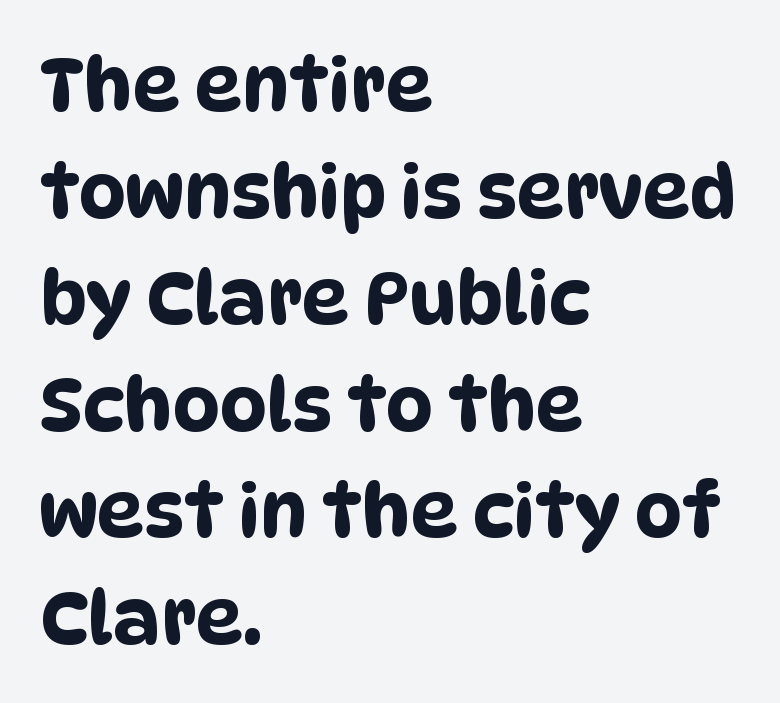
{"serif": "no", "width": "condensed", "stroke_contrast": "low", "x_height": "large", "monospaced": "no", "underline": "no", "align": "left", "line_spacing": "normal", "line_spacing_ratio": 1.44, "letter_spacing": "normal", "letter_spacing_em": 0.0, "glyph_px": 74}
